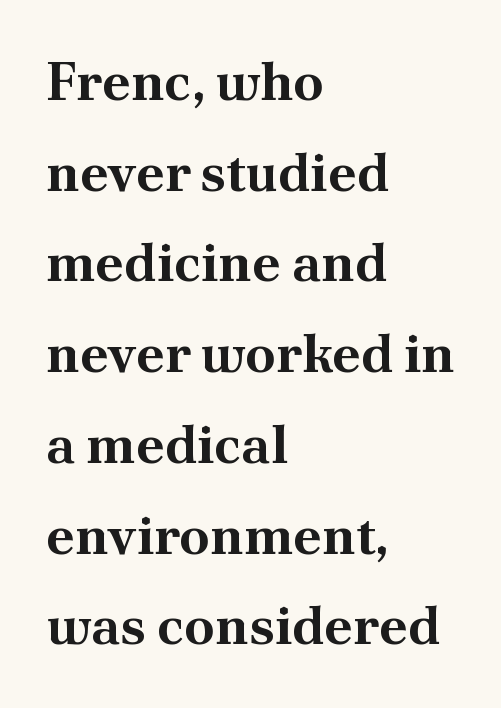
The ragged edge is on the right, which tells us the setting is flush left. The rows are spaced the way most documents space them. The passage shown is typed in a proportional face where columns would drift. This rendering features lettering with no underline.
